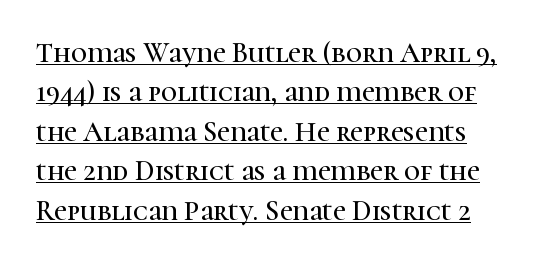
The image shows 28 px serif type, upright; set normal line spacing (1.41x), normal letter spacing, underlined; high stroke contrast and a medium x-height.
